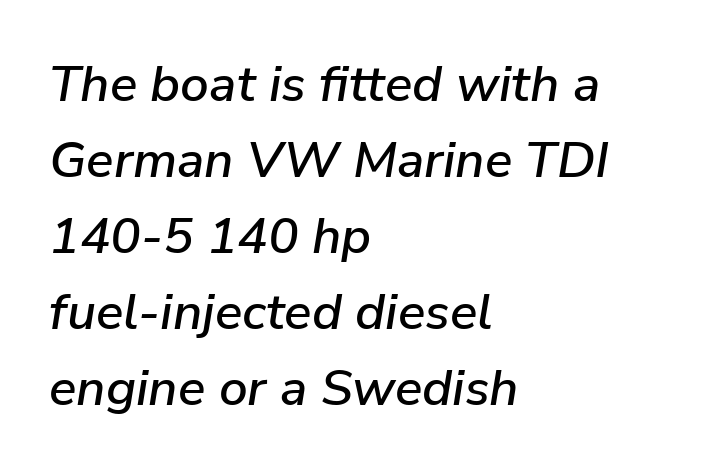
The image shows 51 px text type, italic (leaning right); set left-aligned, normal line spacing (1.49x), normal letter spacing, not underlined; low stroke contrast and a medium x-height.
